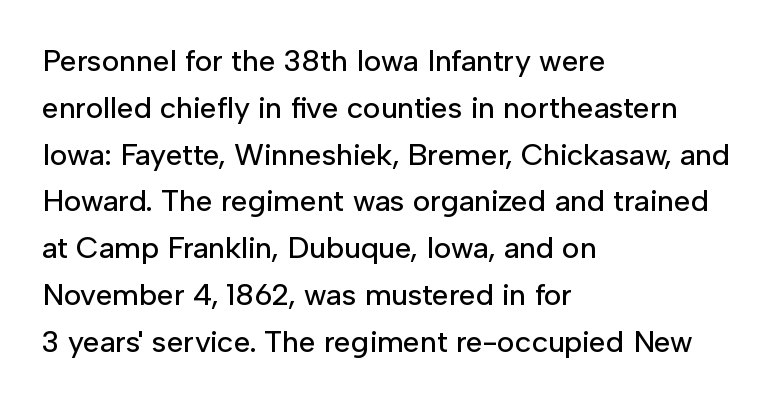
The image shows 30 px sans-serif type, upright; set left-aligned, normal line spacing (1.56x), normal letter spacing, not underlined; low stroke contrast and a medium x-height.
